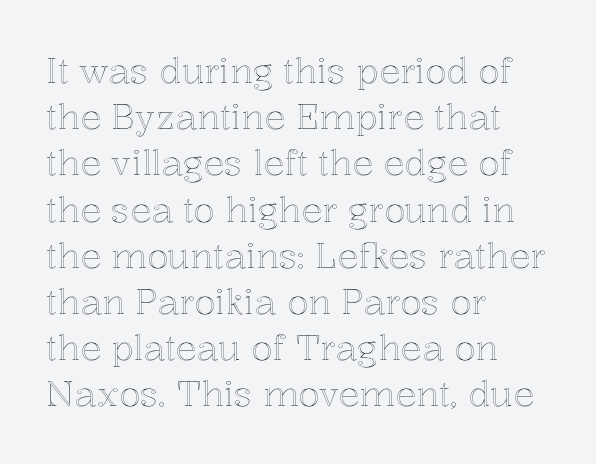
{"italic": "no", "width": "normal", "x_height": "medium", "monospaced": "no", "underline": "no", "align": "left", "line_spacing": "normal", "line_spacing_ratio": 1.32, "letter_spacing": "normal", "letter_spacing_em": 0.0, "glyph_px": 35}
